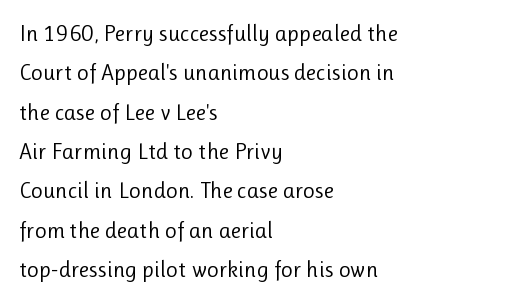
The image shows 23 px text type, upright; set left-aligned, line spacing 1.71x, normal letter spacing, not underlined.
